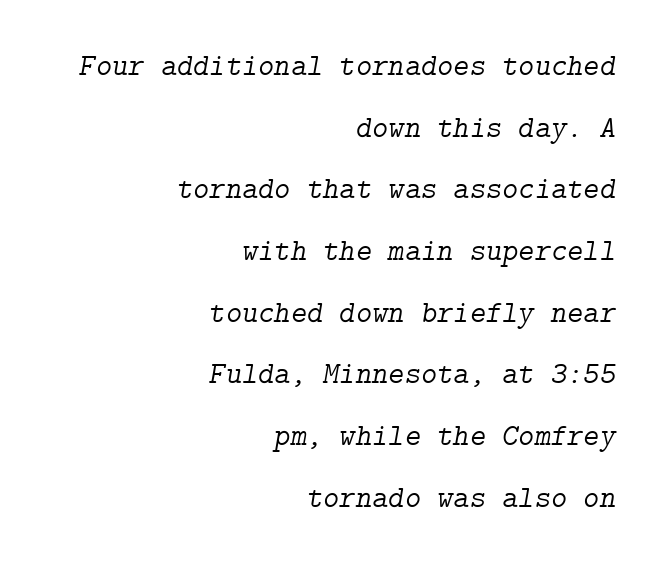
{"serif": "yes", "italic": "yes", "lean": "right", "slant_degrees": 9, "bold": "no", "weight": "light", "width": "normal", "stroke_contrast": "low", "x_height": "medium", "underline": "no", "align": "right", "line_spacing": "loose", "line_spacing_ratio": 1.99, "letter_spacing": "normal", "letter_spacing_em": 0.0, "glyph_px": 31}
